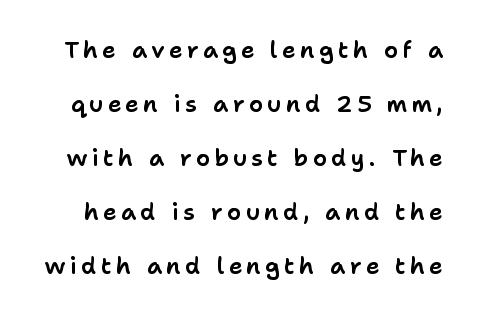
The image shows 23 px text type, upright; set loose line spacing (2.35x), not underlined.
